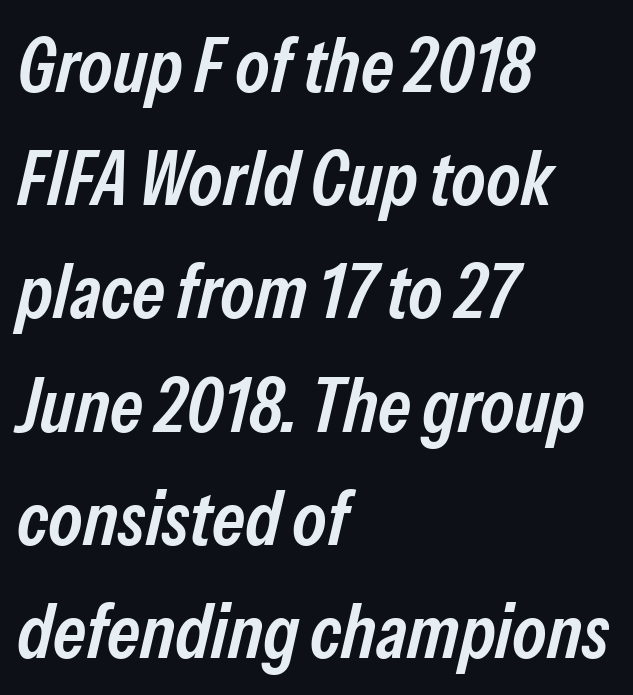
Q: Is the text bold? A: Semi-bold.
Q: Is the text italic (slanted)? A: Yes, it leans right by about 13 degrees.
Q: Is the text underlined? A: No.
Q: How is the paragraph aligned? A: Left-aligned.
Q: Is the spacing between letters normal or unusually wide? A: Normal.
Q: Is the spacing between lines tight, normal or loose? A: Normal.
Q: Width (condensed, normal, or wide)? A: Condensed.
Q: Stroke contrast? A: Low.
Q: x-height? A: Medium.
Q: Monospaced? A: No.
